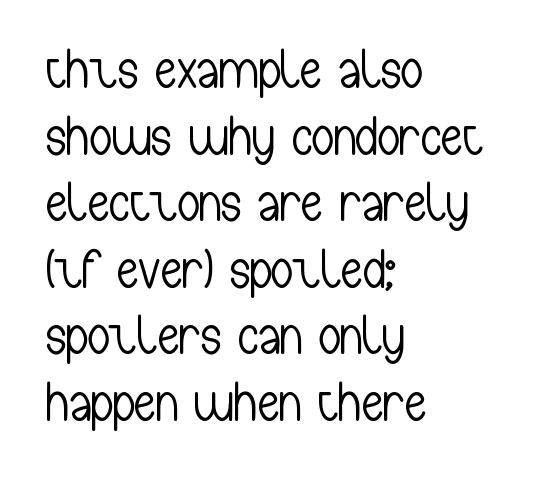
Q: Is the text bold? A: No.
Q: Is the text italic (slanted)? A: No, it is upright.
Q: Is the typeface a serif or a sans-serif typeface? A: Sans-serif.
Q: Is the text underlined? A: No.
Q: How is the paragraph aligned? A: Left-aligned.
Q: Is the spacing between letters normal or unusually wide? A: Normal.
Q: Width (condensed, normal, or wide)? A: Condensed.
Q: Stroke contrast? A: Low.
Q: x-height? A: Medium.
Q: Monospaced? A: No.
